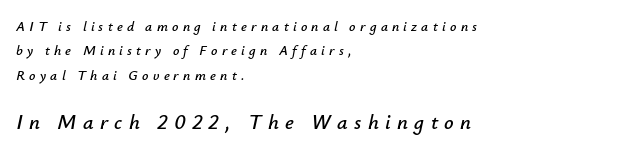
There's an unmistakable incline to the writing here. The rag falls on the right side of this text block. Nobody drew a line under any word here. The block sitting lower on the canvas is the one with enlarged characters. Tracking value appears strongly positive — letters spread wide.
